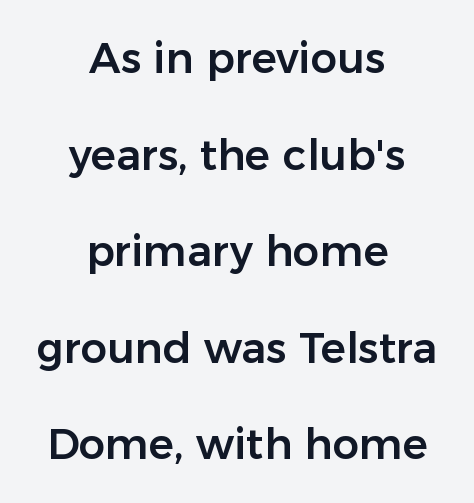
{"serif": "no", "italic": "no", "width": "normal", "stroke_contrast": "low", "x_height": "medium", "monospaced": "no", "underline": "no", "align": "center", "line_spacing": "loose", "line_spacing_ratio": 2.3, "letter_spacing": "normal", "letter_spacing_em": 0.0, "glyph_px": 42}
